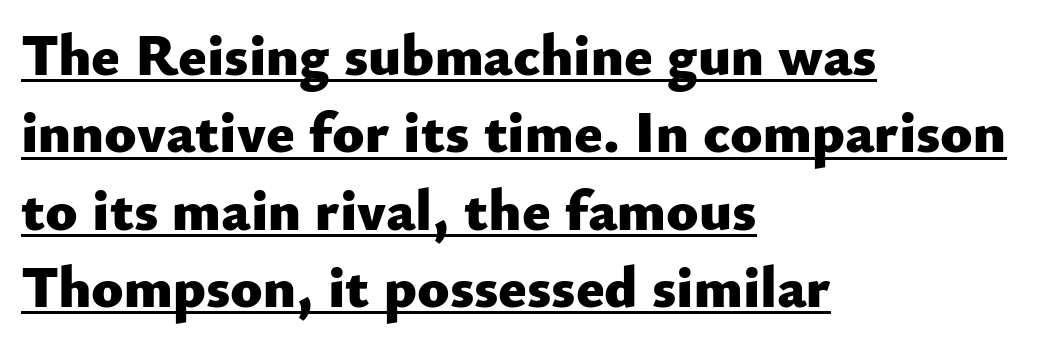
Q: Is the text bold? A: Yes.
Q: Is the text italic (slanted)? A: No, it is upright.
Q: Is the typeface a serif or a sans-serif typeface? A: Sans-serif.
Q: Is the text underlined? A: Yes.
Q: How is the paragraph aligned? A: Left-aligned.
Q: Is the spacing between letters normal or unusually wide? A: Normal.
Q: Is the spacing between lines tight, normal or loose? A: Normal.
Q: Width (condensed, normal, or wide)? A: Normal.
Q: Stroke contrast? A: Low.
Q: x-height? A: Small.
Q: Monospaced? A: No.
